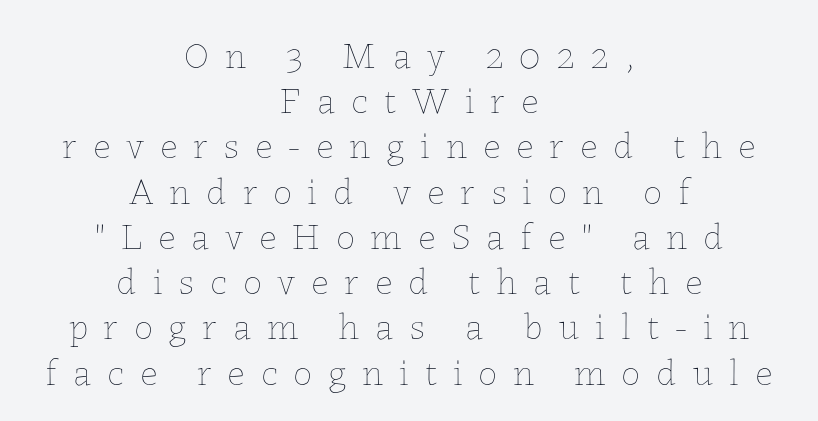
The image shows 38 px thin type, upright; set centered, line spacing 1.19x, unusually wide letter spacing (+0.42 em), not underlined; low stroke contrast and a medium x-height.
